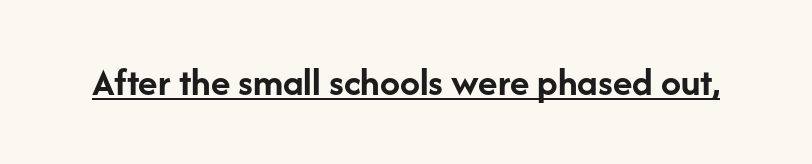
The passage shown has conventional tracking throughout. How heavy is the stroke? Heavy — this is a bold. The designer went with a sans here, leaving each stem footless. Has an underline been added? It has. The letters stand straight up with perfectly vertical stems.
